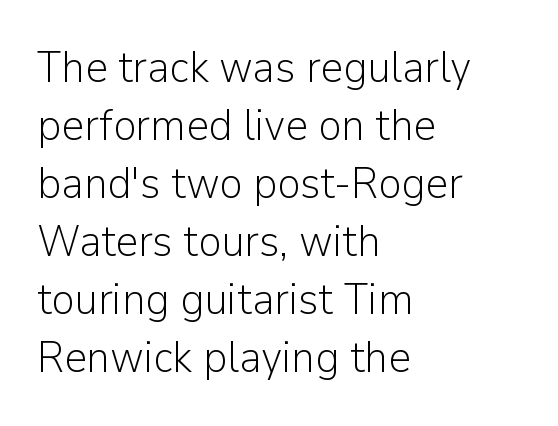
{"serif": "no", "italic": "no", "bold": "no", "weight": "light", "width": "normal", "stroke_contrast": "low", "x_height": "medium", "monospaced": "no", "underline": "no", "align": "left", "line_spacing": "normal", "line_spacing_ratio": 1.32, "letter_spacing": "normal", "letter_spacing_em": 0.0, "glyph_px": 44}
